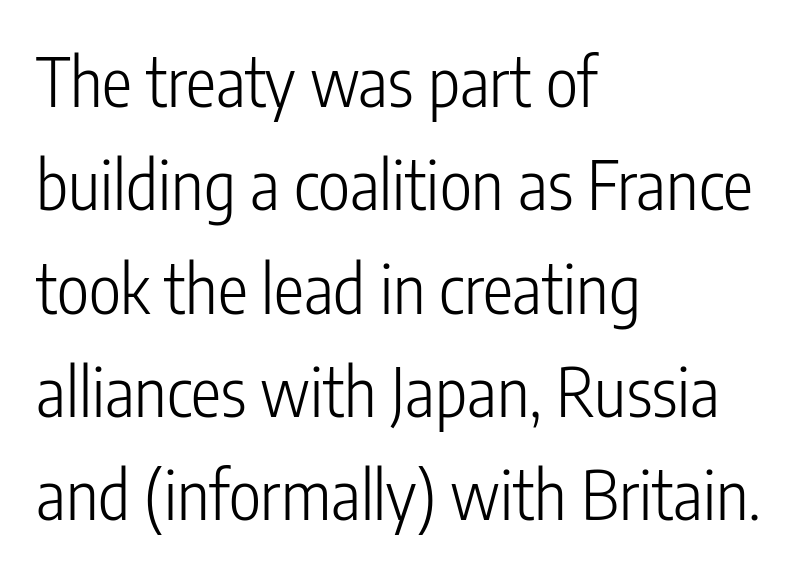
{"serif": "no", "italic": "no", "bold": "no", "weight": "light", "width": "condensed", "stroke_contrast": "low", "x_height": "medium", "monospaced": "no", "underline": "no", "align": "left", "line_spacing": "normal", "line_spacing_ratio": 1.52, "letter_spacing": "normal", "letter_spacing_em": 0.0, "glyph_px": 68}
